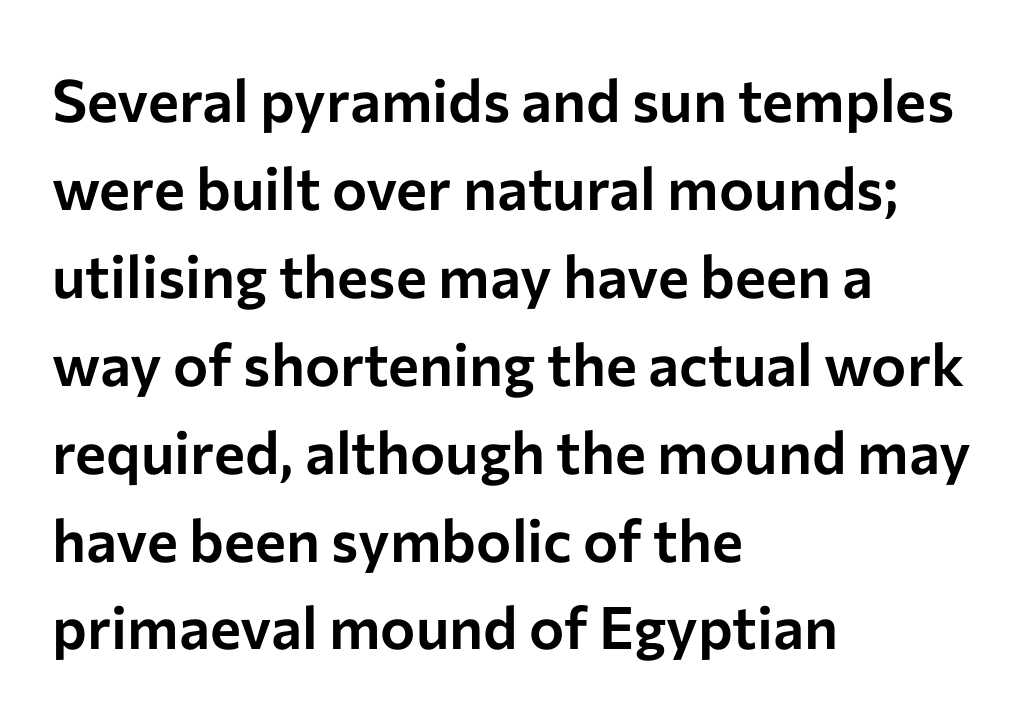
Q: Is the text italic (slanted)? A: No, it is upright.
Q: Is the typeface a serif or a sans-serif typeface? A: Sans-serif.
Q: Is the text underlined? A: No.
Q: How is the paragraph aligned? A: Left-aligned.
Q: Is the spacing between letters normal or unusually wide? A: Normal.
Q: Is the spacing between lines tight, normal or loose? A: Normal.
Q: Width (condensed, normal, or wide)? A: Normal.
Q: Stroke contrast? A: Low.
Q: x-height? A: Medium.
Q: Monospaced? A: No.
